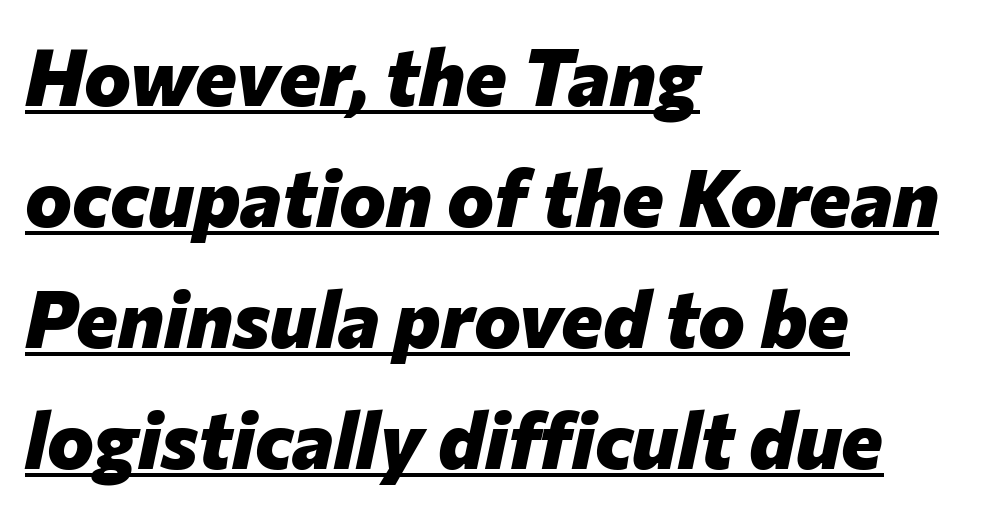
Q: Is the text bold? A: Yes.
Q: Is the text italic (slanted)? A: Yes, it leans right by about 12 degrees.
Q: Is the text underlined? A: Yes.
Q: How is the paragraph aligned? A: Left-aligned.
Q: Is the spacing between letters normal or unusually wide? A: Normal.
Q: Is the spacing between lines tight, normal or loose? A: Normal.
Q: Width (condensed, normal, or wide)? A: Normal.
Q: Stroke contrast? A: Low.
Q: x-height? A: Medium.
Q: Monospaced? A: No.
